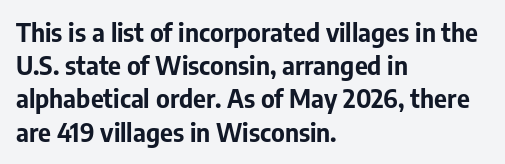
Q: Is the text bold? A: Yes.
Q: Is the text italic (slanted)? A: No, it is upright.
Q: Is the text underlined? A: No.
Q: How is the paragraph aligned? A: Left-aligned.
Q: Is the spacing between letters normal or unusually wide? A: Normal.
Q: Is the spacing between lines tight, normal or loose? A: Normal.
